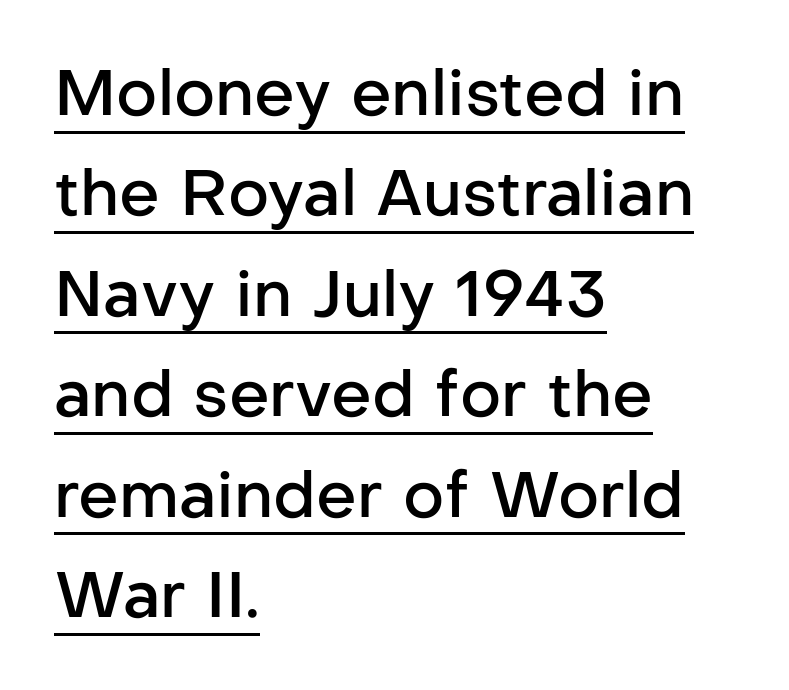
Semibold letterforms, between regular and bold. Words appear dense and cohesive because spacing is normal. The typesetter chose a ragged-right arrangement here. The lettering is marked with a stroke running underneath it. Varying glyph widths throughout — classic text-font behaviour. Vertical spacing — default.
